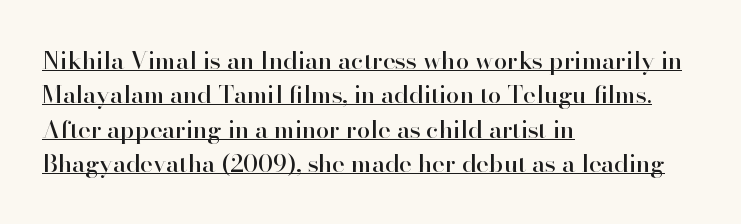
The image shows 24 px text type, upright; set left-aligned, normal line spacing (1.43x), normal letter spacing, underlined.
